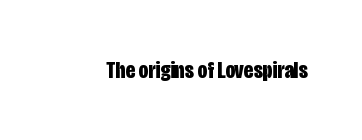
The image shows 24 px bold type, upright; set normal letter spacing, not underlined.
